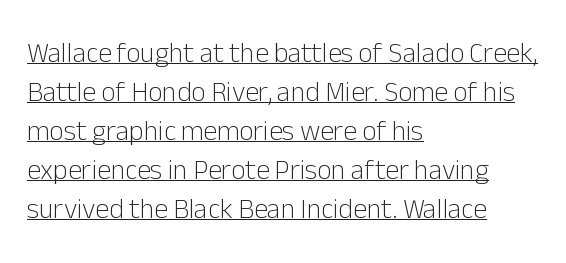
The image shows 28 px light sans-serif type, upright; set left-aligned, normal line spacing (1.39x), normal letter spacing, underlined; low stroke contrast and a medium x-height.
